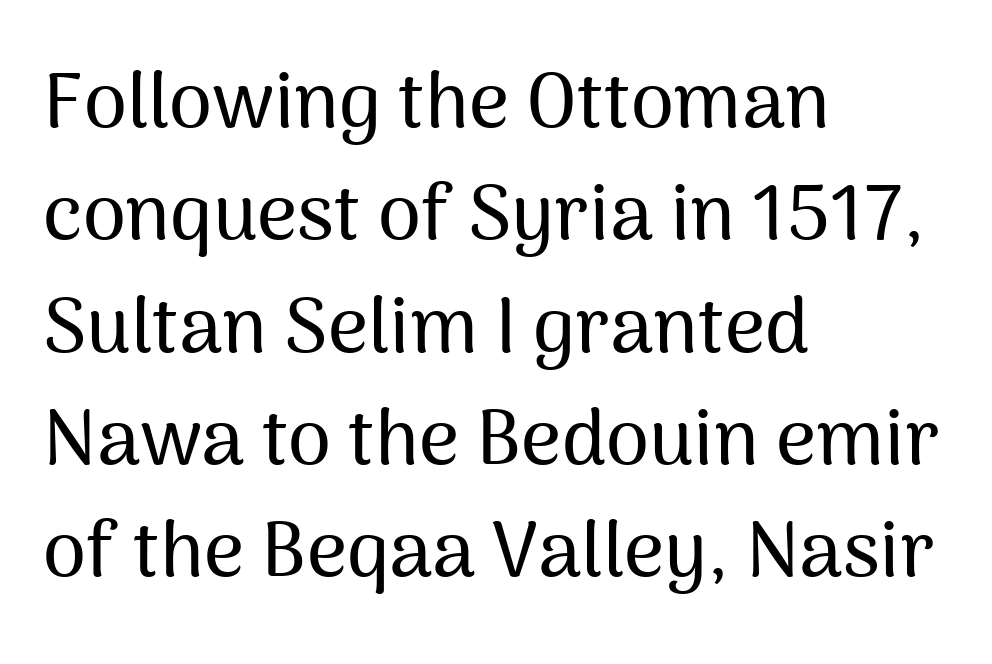
The image shows 78 px sans-serif type, upright; set left-aligned, normal line spacing (1.44x), normal letter spacing, not underlined; medium stroke contrast and a medium x-height.
